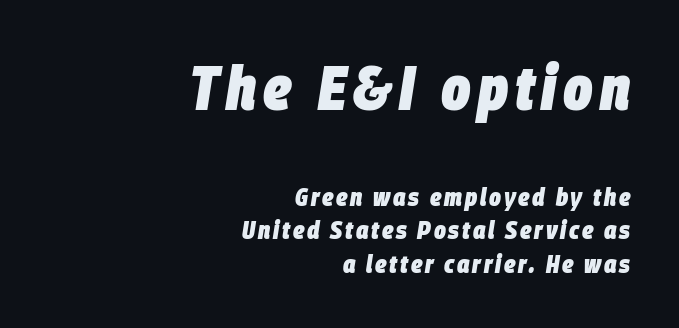
The gap between lines stays unmarked. Vertical spacing — default. Does the copy run flush right? Yes — the right margin is perfectly even. Spacing verdict: proportional, widths tailored to each character. The face used here appears at its bigger size in the upper chunk. Does the weight exceed regular? Yes, all the way to bold.
